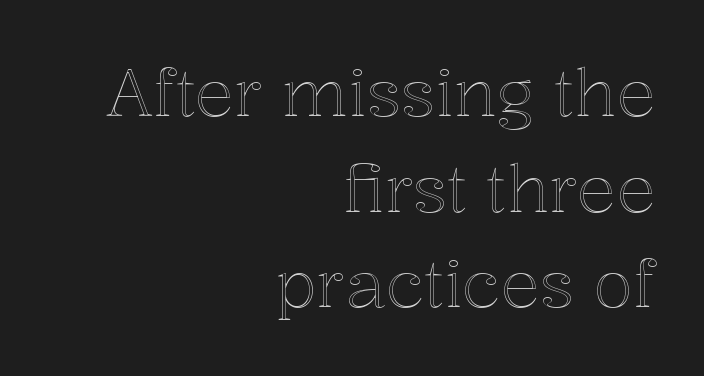
{"italic": "no", "width": "normal", "x_height": "medium", "monospaced": "no", "underline": "no", "align": "right", "line_spacing": "normal", "line_spacing_ratio": 1.47, "letter_spacing": "normal", "letter_spacing_em": 0.0, "glyph_px": 65}
